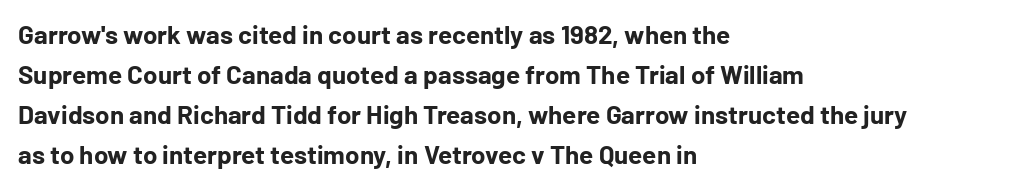
The image shows 26 px bold type, upright; set left-aligned, normal line spacing (1.54x), normal letter spacing, not underlined.
